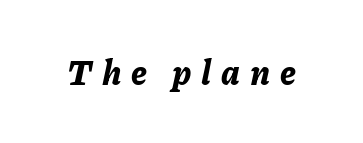
Q: Is the text bold? A: Yes.
Q: Is the text italic (slanted)? A: Yes, it leans right by about 11 degrees.
Q: Is the text underlined? A: No.
Q: Is the spacing between letters normal or unusually wide? A: Unusually wide.
Q: Width (condensed, normal, or wide)? A: Normal.
Q: Stroke contrast? A: Low.
Q: x-height? A: Medium.
Q: Monospaced? A: No.
